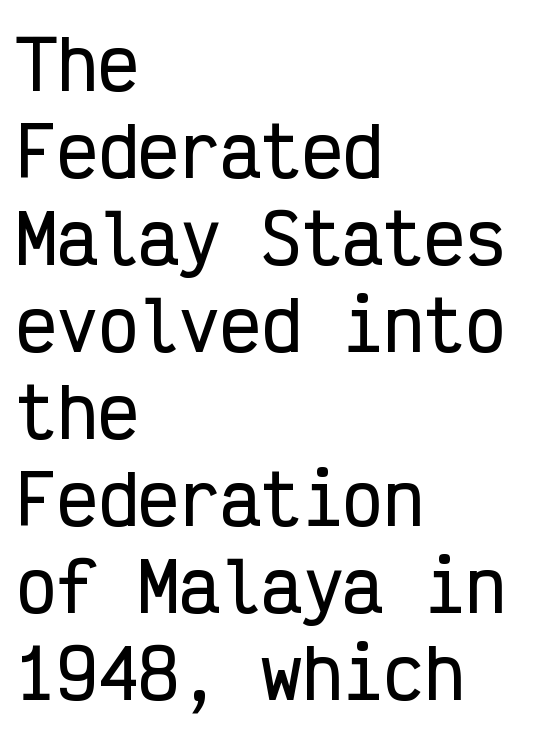
Q: Is the text italic (slanted)? A: No, it is upright.
Q: Is the typeface a serif or a sans-serif typeface? A: Sans-serif.
Q: Is the text underlined? A: No.
Q: How is the paragraph aligned? A: Left-aligned.
Q: Is the spacing between letters normal or unusually wide? A: Normal.
Q: Is the spacing between lines tight, normal or loose? A: Normal.
Q: Width (condensed, normal, or wide)? A: Condensed.
Q: Stroke contrast? A: Low.
Q: x-height? A: Medium.
Q: Monospaced? A: Yes.
